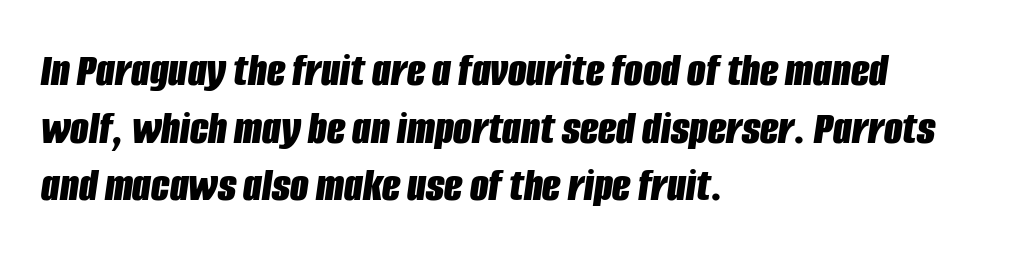
Underline: absent. Spacing verdict: proportional, widths tailored to each character. If you drew a line through each stem, it would be angled. Typeset ragged right — the left edge is the straight one. These words are printed bold, with thick strokes throughout.
